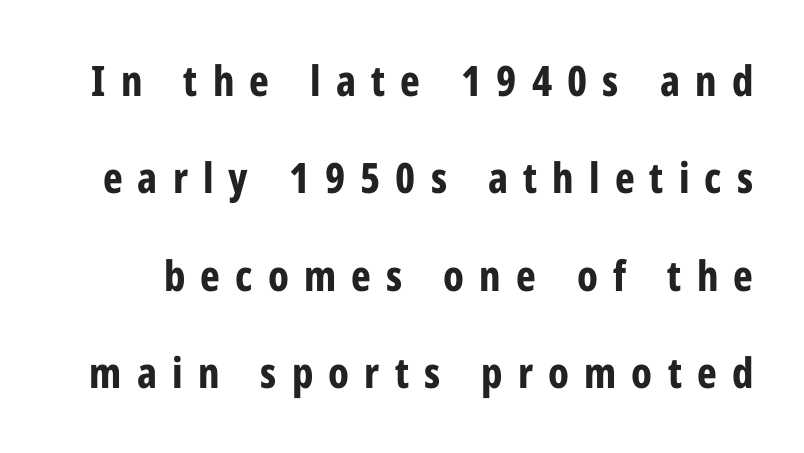
The image shows 42 px bold, condensed sans-serif type, upright; set loose line spacing (2.32x), unusually wide letter spacing (+0.36 em), not underlined; low stroke contrast and a medium x-height.
